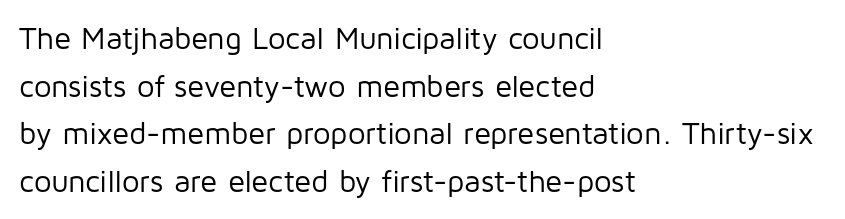
The image shows 31 px regular-weight sans-serif type, upright; set left-aligned, normal line spacing (1.54x), normal letter spacing, not underlined; low stroke contrast and a medium x-height.
